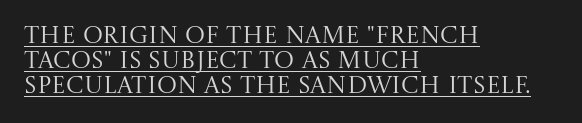
Students, note that the glyphs here touch the page at normal intervals. Each new line begins almost immediately beneath the previous one. Heaviness? Minimal to ordinary, like unemphasized prose. The font's upright variant was chosen for this text. The lettering is marked with a stroke running underneath it. The lines are quadded left.
